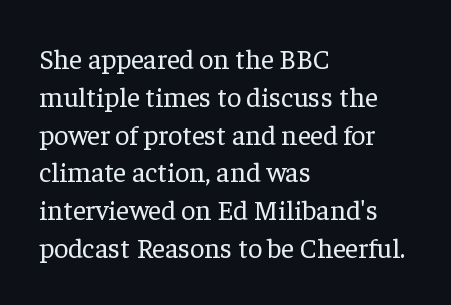
The image shows 28 px regular-weight serif type, upright; set left-aligned, normal line spacing (1.35x), normal letter spacing, not underlined; low stroke contrast and a medium x-height.
